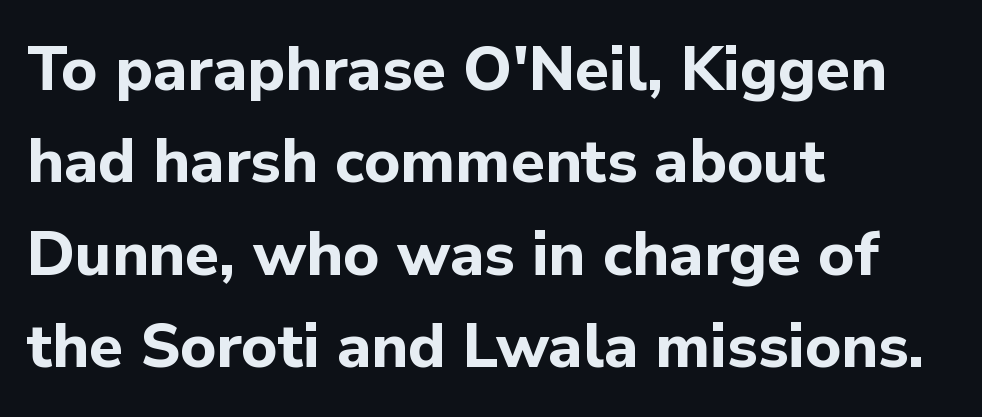
{"serif": "no", "italic": "no", "bold": "yes", "weight": "bold", "width": "normal", "stroke_contrast": "low", "x_height": "medium", "monospaced": "no", "underline": "no", "align": "left", "line_spacing": "normal", "line_spacing_ratio": 1.49, "letter_spacing": "normal", "letter_spacing_em": 0.0, "glyph_px": 62}
